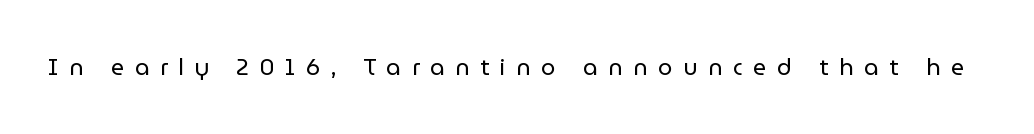
{"italic": "no", "bold": "no", "underline": "no", "letter_spacing": "wide", "letter_spacing_em": 0.46, "glyph_px": 23}
